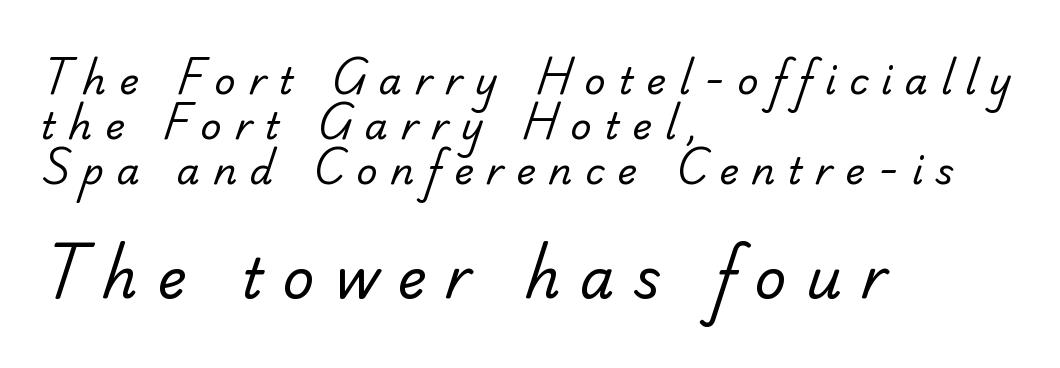
Compared with a centered layout, this one pins lines to the left instead. These lines have a slow, spaced-out rhythm from letter to letter. Nothing heavy about these letters — not bold at all. The face used here is proportionally spaced, like ordinary book or web type.
